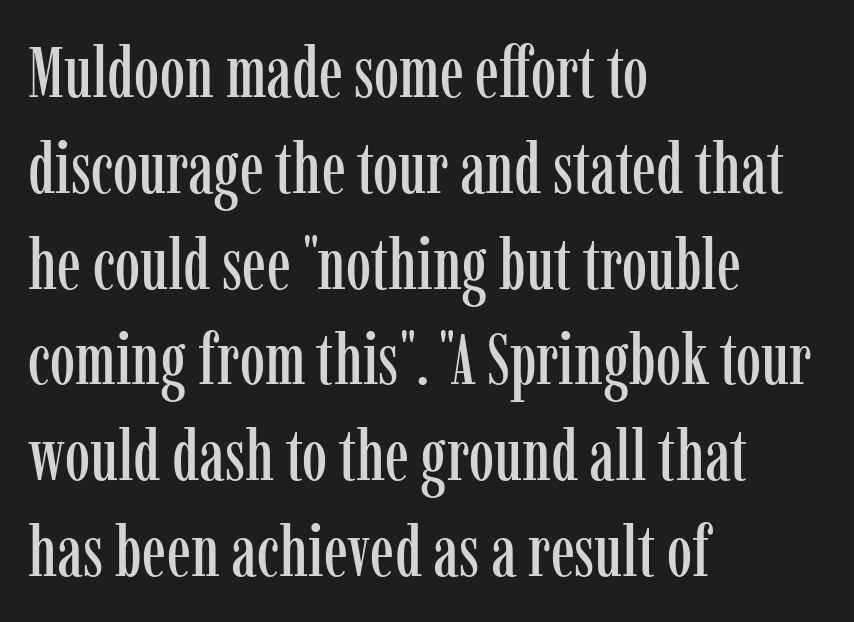
Q: Is the text italic (slanted)? A: No, it is upright.
Q: Is the typeface a serif or a sans-serif typeface? A: Serif.
Q: Is the text underlined? A: No.
Q: How is the paragraph aligned? A: Left-aligned.
Q: Is the spacing between letters normal or unusually wide? A: Normal.
Q: Is the spacing between lines tight, normal or loose? A: Normal.
Q: Width (condensed, normal, or wide)? A: Condensed.
Q: Stroke contrast? A: Low.
Q: x-height? A: Medium.
Q: Monospaced? A: No.
